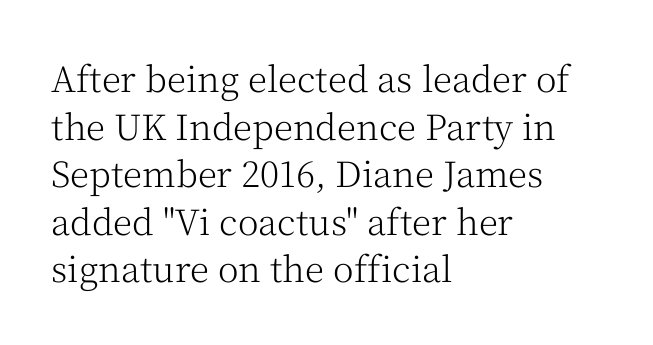
Summary of vertical rhythm: regular, with standard interline spacing. Vertical stems look standard width or narrower in stroke. The horizontal fit of the characters is conventional and even. Style check: upright.
